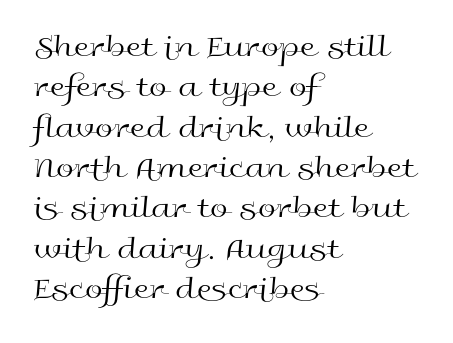
Think of a printed novel: that variable character pitch is what you see here. The string is rendered with underlining switched off. Caption: multi-line text, flush left, ragged right. Is there much room between lines? A standard amount, neither cramped nor airy. These lines were composed using upright roman letters. The line texture is even and compact thanks to regular tracking.
